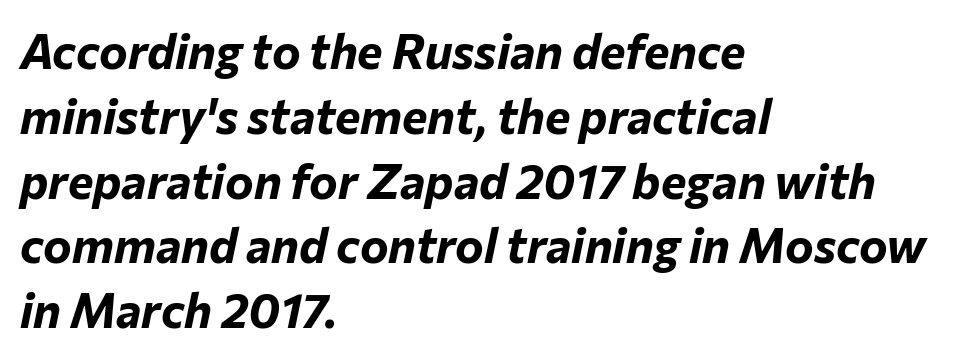
The image shows 48 px bold type, italic (leaning right); set left-aligned, normal line spacing (1.35x), normal letter spacing, not underlined; low stroke contrast and a medium x-height.
